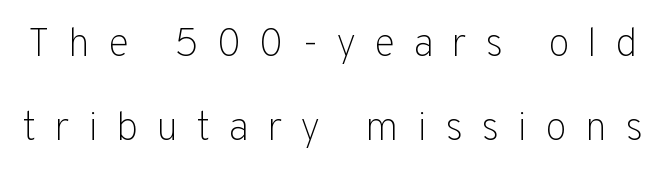
{"serif": "no", "italic": "no", "bold": "no", "weight": "light", "width": "normal", "stroke_contrast": "low", "x_height": "medium", "monospaced": "no", "underline": "no", "line_spacing": "loose", "line_spacing_ratio": 2.11, "letter_spacing": "wide", "letter_spacing_em": 0.45, "glyph_px": 40}
